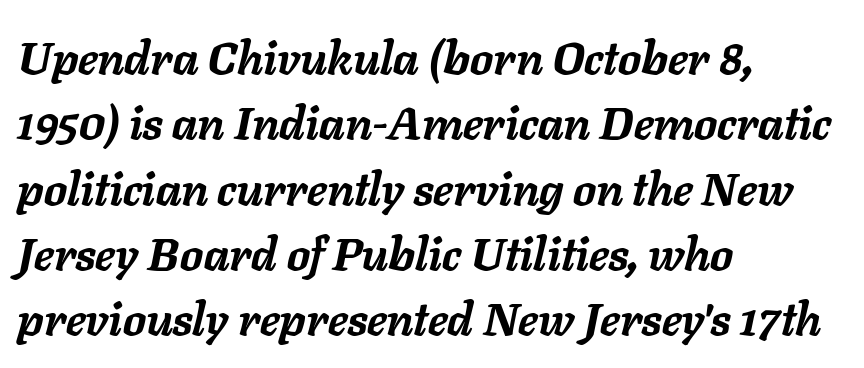
{"italic": "yes", "lean": "right", "slant_degrees": 11, "bold": "yes", "weight": "semibold", "width": "normal", "stroke_contrast": "low", "x_height": "medium", "monospaced": "no", "underline": "no", "align": "left", "line_spacing": "normal", "line_spacing_ratio": 1.42, "letter_spacing": "normal", "letter_spacing_em": 0.0, "glyph_px": 46}
